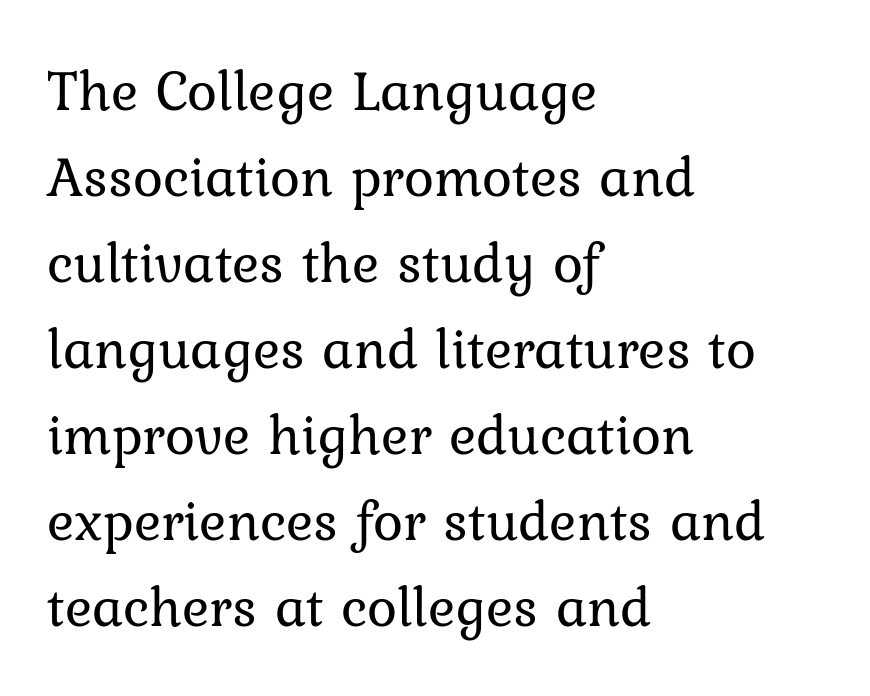
The image shows 57 px regular-weight serif type, upright; set left-aligned, normal line spacing (1.51x), normal letter spacing, not underlined; low stroke contrast and a medium x-height.
